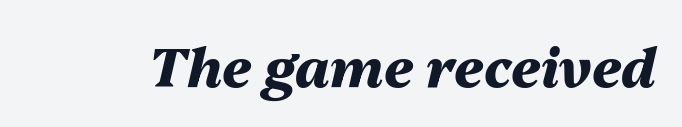
The letterforms sit shoulder to shoulder at normal distance. Descenders hang freely into open space. Notice how thick the strokes are: this is what a full bold looks like. Think of a printed novel: that variable character pitch is what you see here. Compared with ordinary roman type, these characters are visibly tilted.
